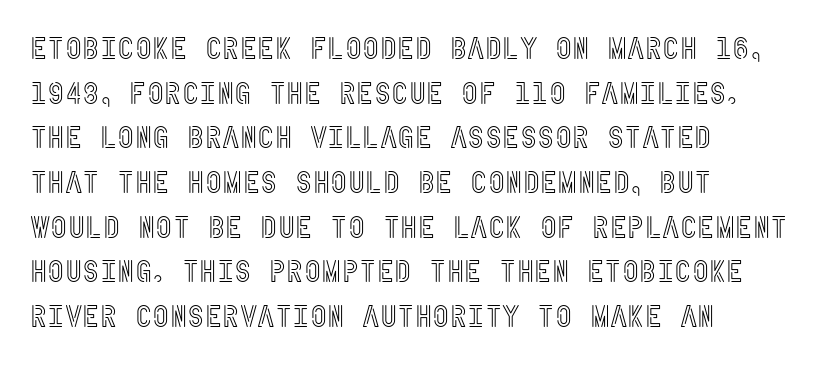
{"italic": "no", "width": "condensed", "x_height": "large", "underline": "no", "align": "left", "line_spacing": "normal", "line_spacing_ratio": 1.49, "letter_spacing": "normal", "letter_spacing_em": 0.0, "glyph_px": 30}
